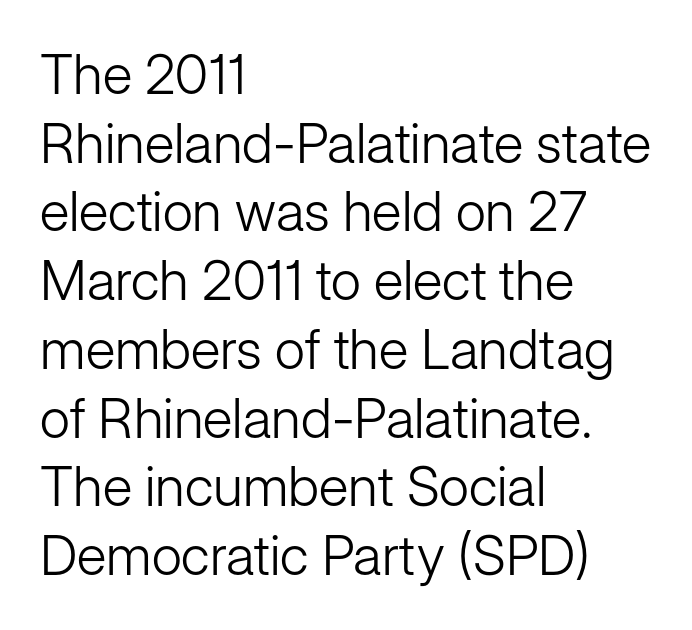
The image shows 55 px light sans-serif type, upright; set left-aligned, normal line spacing (1.25x), normal letter spacing, not underlined; low stroke contrast and a medium x-height.
